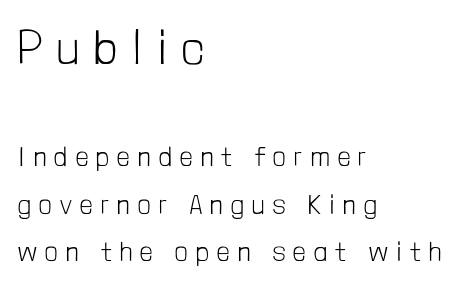
The image shows 48 px light, condensed sans-serif type, upright; set left-aligned, line spacing 1.75x, unusually wide letter spacing (+0.32 em), not underlined; the first (top) block is 1.78x larger; low stroke contrast and a medium x-height.
